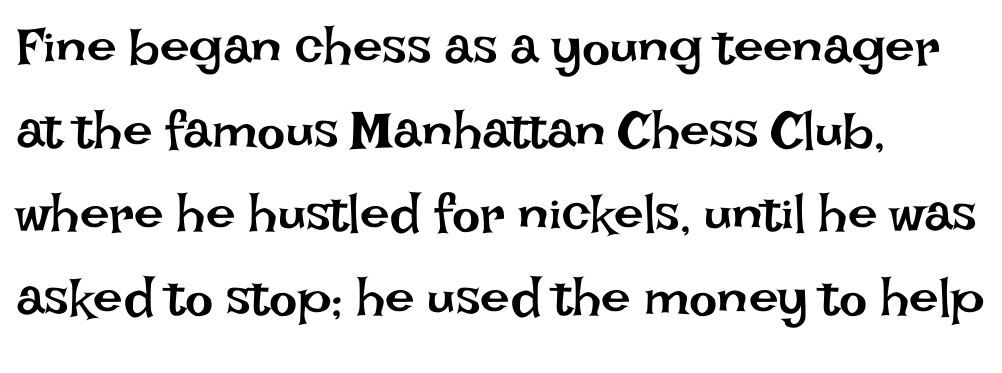
The image shows 53 px regular-weight type, upright; set left-aligned, normal line spacing (1.58x), normal letter spacing, not underlined; low stroke contrast and a large x-height.
